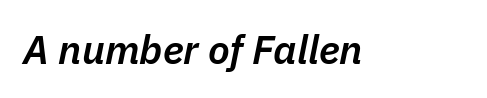
{"italic": "yes", "lean": "right", "slant_degrees": 11, "bold": "semi", "weight": "semibold", "width": "normal", "stroke_contrast": "low", "x_height": "medium", "monospaced": "no", "underline": "no", "letter_spacing": "normal", "letter_spacing_em": 0.0, "glyph_px": 40}
